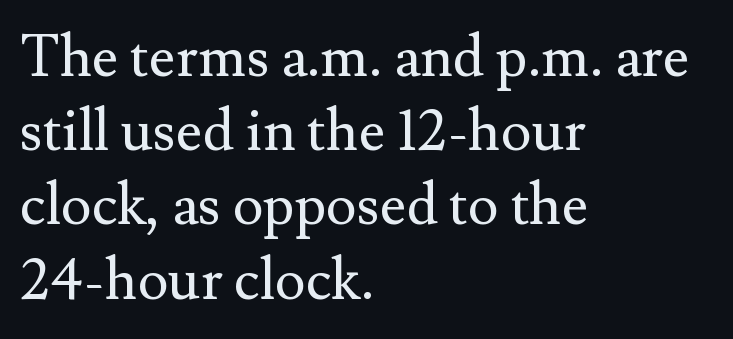
The image shows 58 px regular-weight serif type, upright; set left-aligned, normal line spacing (1.28x), normal letter spacing, not underlined; medium stroke contrast and a small x-height.
